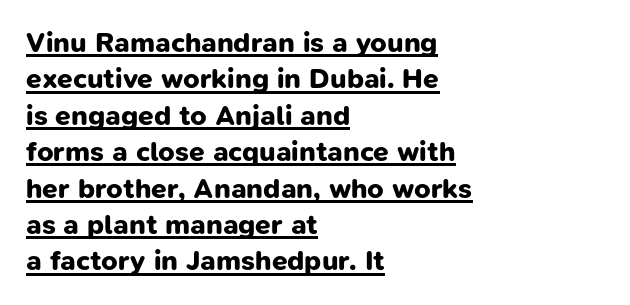
The letters advance in unequal steps, a hallmark of proportional type. To sum up the face: it is a sans, with no serifs. Each word holds together tightly as a unit, with standard inter-letter gaps. I'd describe the lettering as bold — thick and assertive. What decoration does the sample have? An underline.
